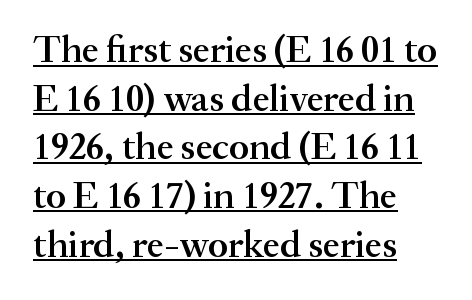
Q: Is the text bold? A: Semi-bold.
Q: Is the text italic (slanted)? A: No, it is upright.
Q: Is the typeface a serif or a sans-serif typeface? A: Serif.
Q: Is the text underlined? A: Yes.
Q: How is the paragraph aligned? A: Left-aligned.
Q: Is the spacing between letters normal or unusually wide? A: Normal.
Q: Is the spacing between lines tight, normal or loose? A: Normal.
Q: Width (condensed, normal, or wide)? A: Normal.
Q: Stroke contrast? A: Medium.
Q: x-height? A: Small.
Q: Monospaced? A: No.
